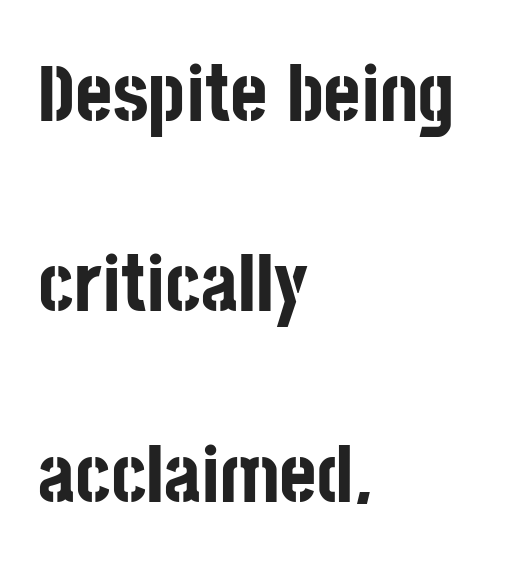
{"serif": "no", "italic": "no", "bold": "yes", "weight": "bold", "width": "condensed", "stroke_contrast": "low", "x_height": "large", "monospaced": "no", "underline": "no", "align": "left", "line_spacing": "loose", "line_spacing_ratio": 2.38, "letter_spacing": "normal", "letter_spacing_em": 0.0, "glyph_px": 80}
